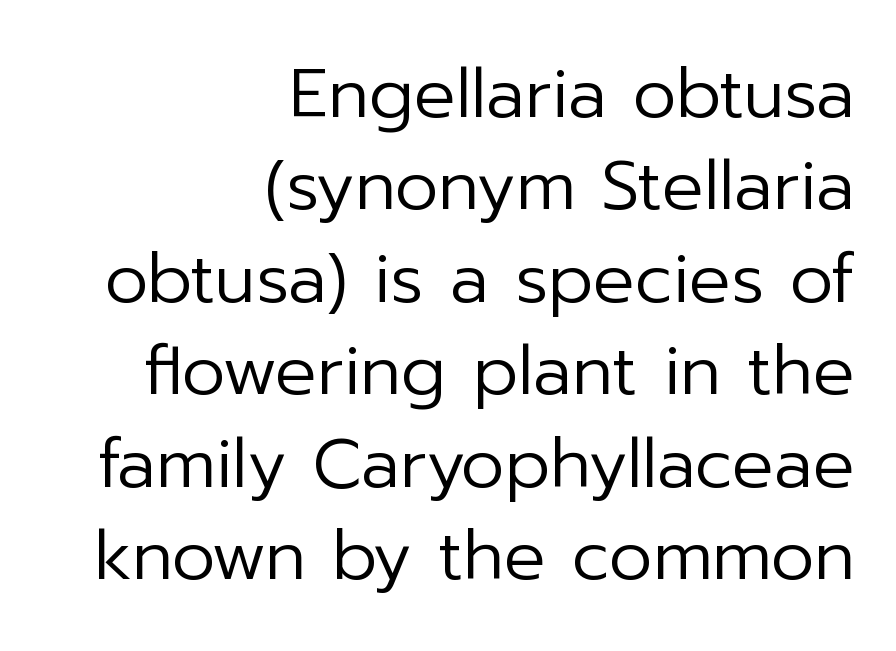
Q: Is the text bold? A: No.
Q: Is the text italic (slanted)? A: No, it is upright.
Q: Is the typeface a serif or a sans-serif typeface? A: Sans-serif.
Q: Is the text underlined? A: No.
Q: How is the paragraph aligned? A: Right-aligned.
Q: Is the spacing between letters normal or unusually wide? A: Normal.
Q: Is the spacing between lines tight, normal or loose? A: Normal.
Q: Width (condensed, normal, or wide)? A: Normal.
Q: Stroke contrast? A: Low.
Q: x-height? A: Medium.
Q: Monospaced? A: No.
